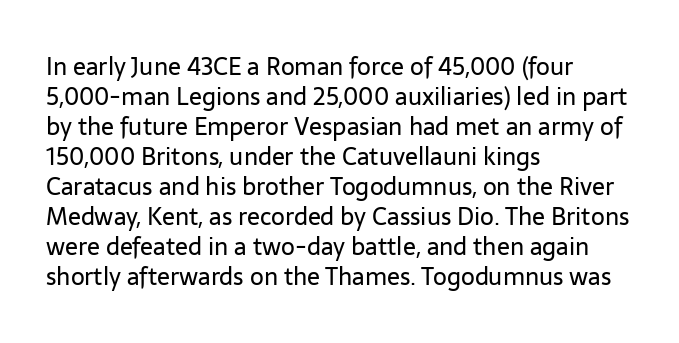
Honestly, there is no underline to notice here at all. The font's upright variant was chosen for this text. Horizontally, the lines are justified to the leading edge only. Bold? No — there's no thickening of the strokes.
